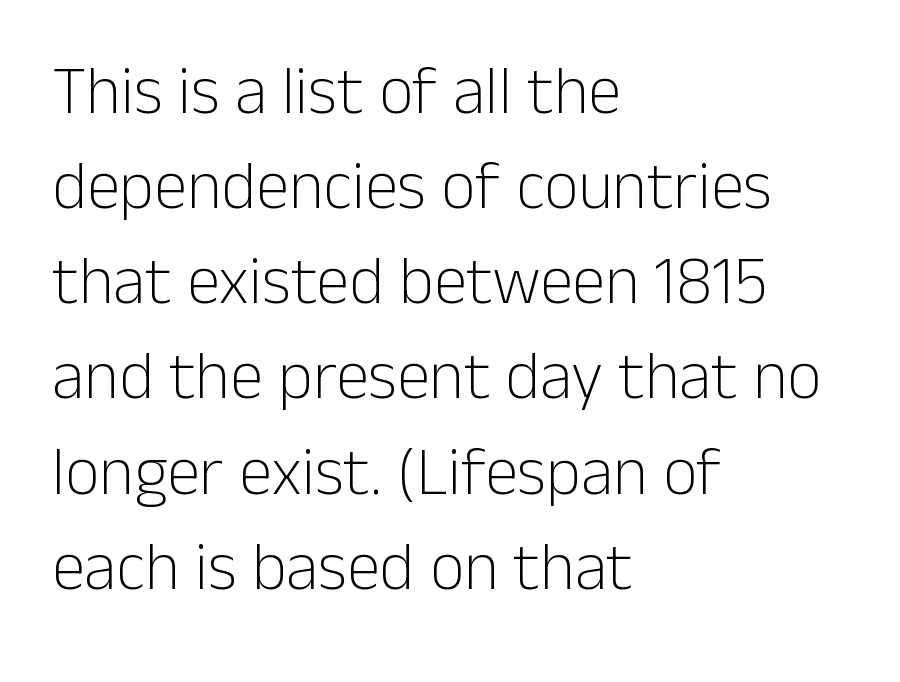
{"serif": "no", "italic": "no", "bold": "no", "weight": "light", "width": "normal", "stroke_contrast": "low", "x_height": "medium", "monospaced": "no", "underline": "no", "align": "left", "line_spacing": "normal", "line_spacing_ratio": 1.42, "letter_spacing": "normal", "letter_spacing_em": 0.0, "glyph_px": 67}
